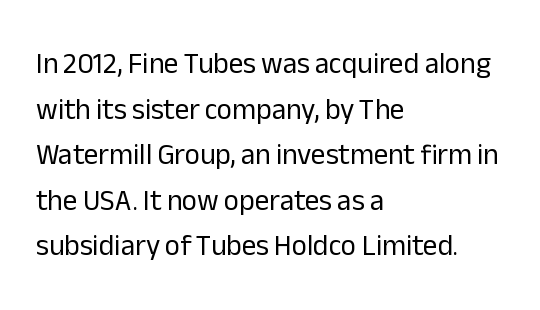
{"serif": "no", "italic": "no", "bold": "no", "weight": "regular", "width": "normal", "stroke_contrast": "low", "x_height": "medium", "monospaced": "no", "underline": "no", "align": "left", "line_spacing": "normal", "line_spacing_ratio": 1.57, "letter_spacing": "normal", "letter_spacing_em": 0.0, "glyph_px": 29}
